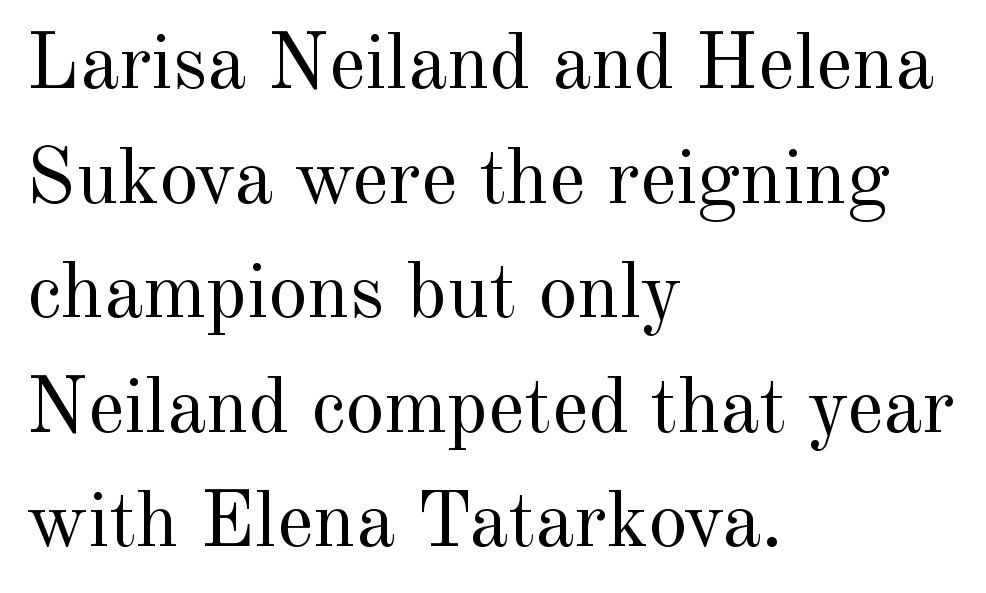
Typeset ragged right — the left edge is the straight one. The gap between lines stays unmarked. The rows are spaced the way most documents space them. The rendering uses natural spacing where letterforms have individual widths. The face looks like a standard text weight, possibly lighter.
